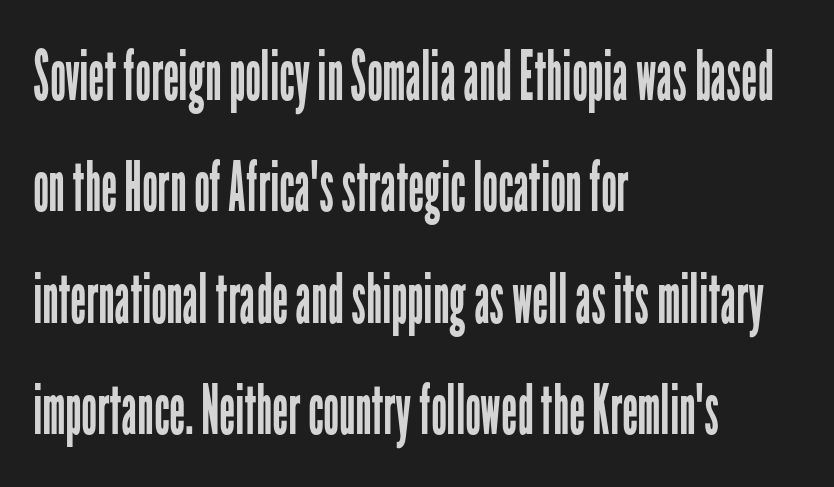
{"serif": "no", "italic": "no", "bold": "no", "weight": "regular", "width": "condensed", "stroke_contrast": "low", "x_height": "medium", "monospaced": "no", "underline": "no", "align": "left", "line_spacing": "normal", "line_spacing_ratio": 1.59, "letter_spacing": "normal", "letter_spacing_em": 0.0, "glyph_px": 70}
